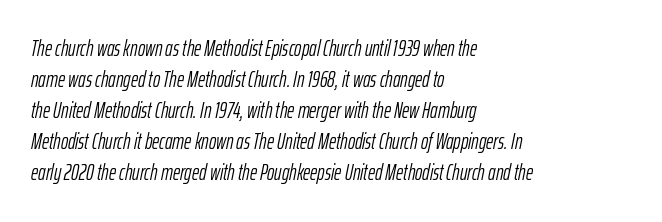
Q: Is the text bold? A: No.
Q: Is the text italic (slanted)? A: Yes, it leans right by about 12 degrees.
Q: Is the text underlined? A: No.
Q: How is the paragraph aligned? A: Left-aligned.
Q: Is the spacing between letters normal or unusually wide? A: Normal.
Q: Is the spacing between lines tight, normal or loose? A: Normal.
